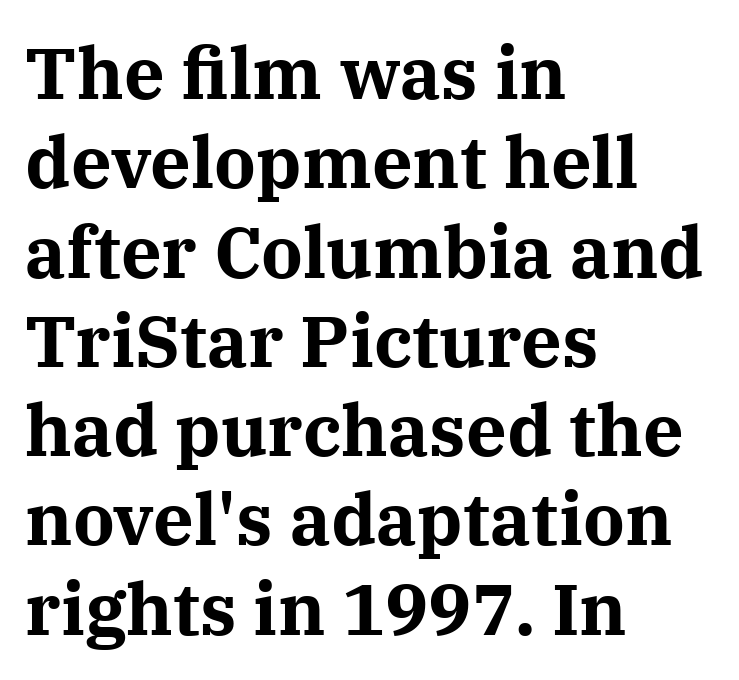
The image shows 72 px bold serif type, upright; set left-aligned, line spacing 1.24x, normal letter spacing, not underlined; medium stroke contrast and a medium x-height.
